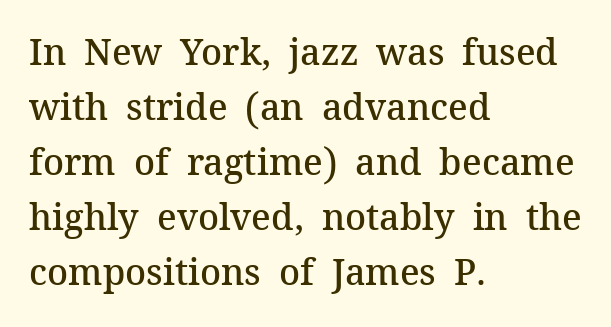
The image shows 36 px semibold serif type, upright; set left-aligned, normal line spacing (1.53x), normal letter spacing, not underlined; medium stroke contrast and a medium x-height.
